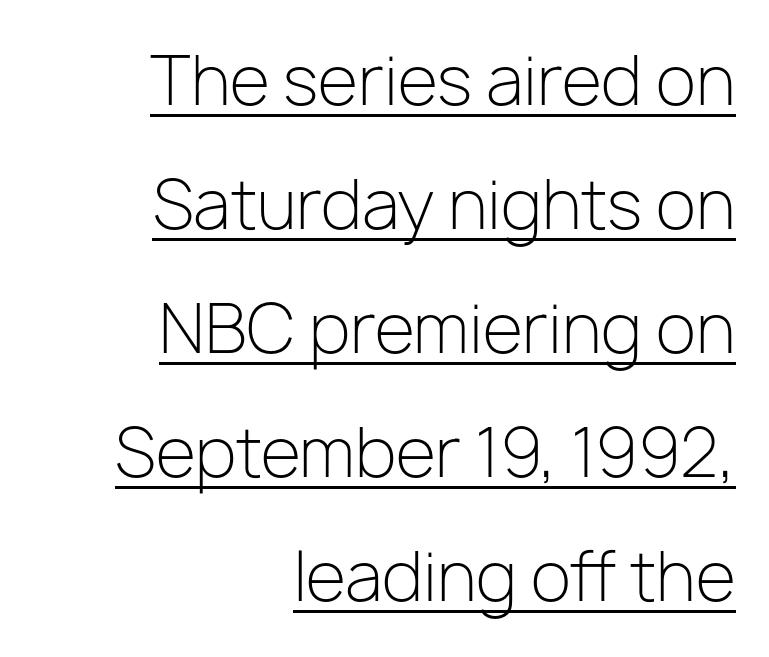
Q: Is the text bold? A: No.
Q: Is the text italic (slanted)? A: No, it is upright.
Q: Is the typeface a serif or a sans-serif typeface? A: Sans-serif.
Q: Is the text underlined? A: Yes.
Q: How is the paragraph aligned? A: Right-aligned.
Q: Is the spacing between letters normal or unusually wide? A: Normal.
Q: Width (condensed, normal, or wide)? A: Normal.
Q: Stroke contrast? A: Low.
Q: x-height? A: Medium.
Q: Monospaced? A: No.
